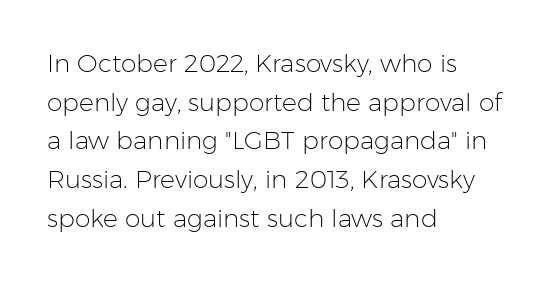
{"italic": "no", "bold": "no", "underline": "no", "align": "left", "line_spacing": "normal", "line_spacing_ratio": 1.55, "letter_spacing": "normal", "letter_spacing_em": 0.0, "glyph_px": 25}
